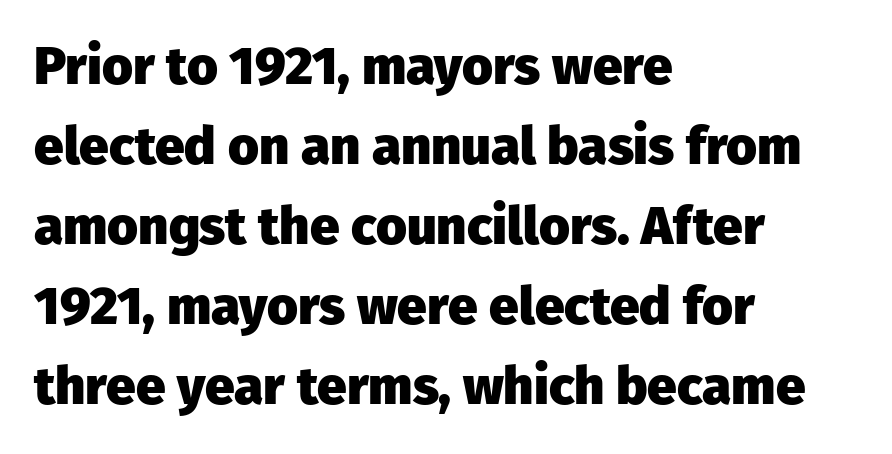
The image shows 53 px heavy sans-serif type, upright; set left-aligned, normal line spacing (1.51x), normal letter spacing, not underlined; low stroke contrast and a medium x-height.
